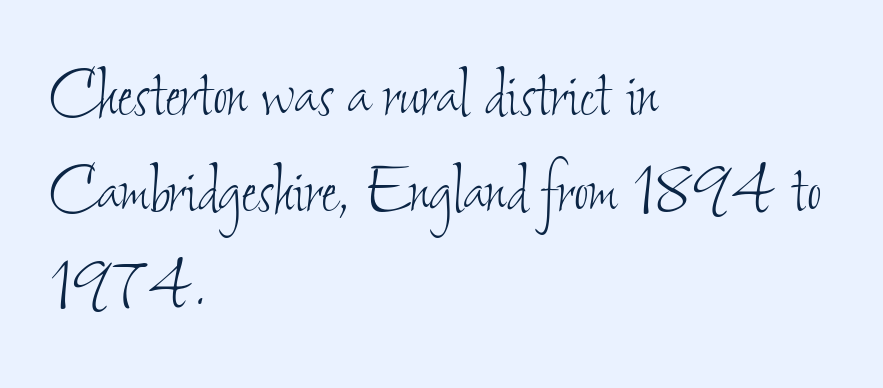
The image shows 79 px thin, condensed type; set left-aligned, line spacing 1.21x, normal letter spacing, not underlined; low stroke contrast and a small x-height.
